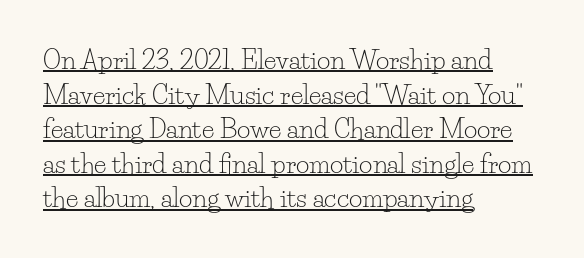
The image shows 26 px text type, upright; set left-aligned, normal line spacing (1.33x), normal letter spacing, underlined.
